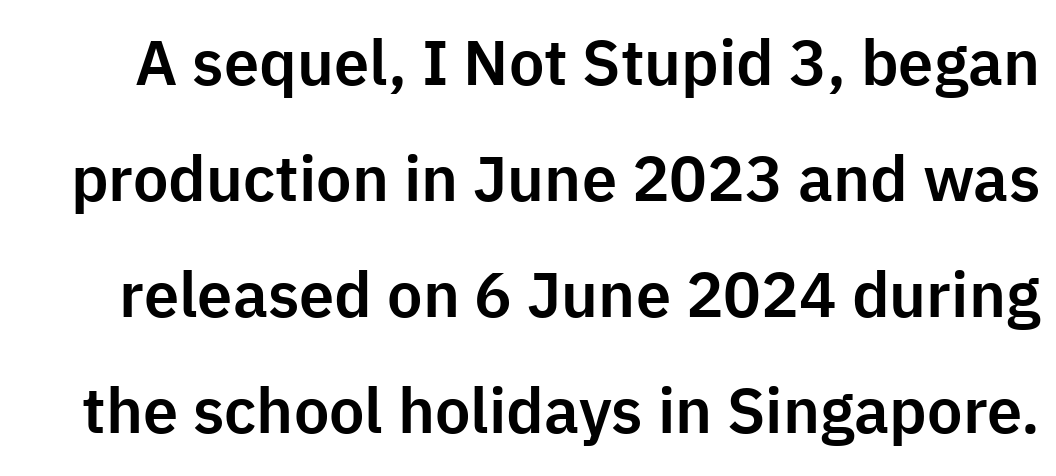
The image shows 63 px sans-serif type, upright; set line spacing 1.84x, normal letter spacing, not underlined; low stroke contrast and a medium x-height.
